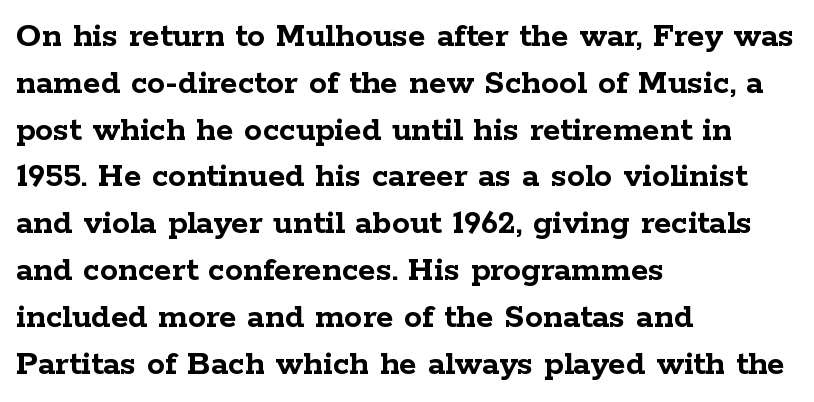
The image shows 36 px semibold, wide serif type, upright; set left-aligned, normal line spacing (1.3x), normal letter spacing, not underlined; low stroke contrast and a medium x-height.
